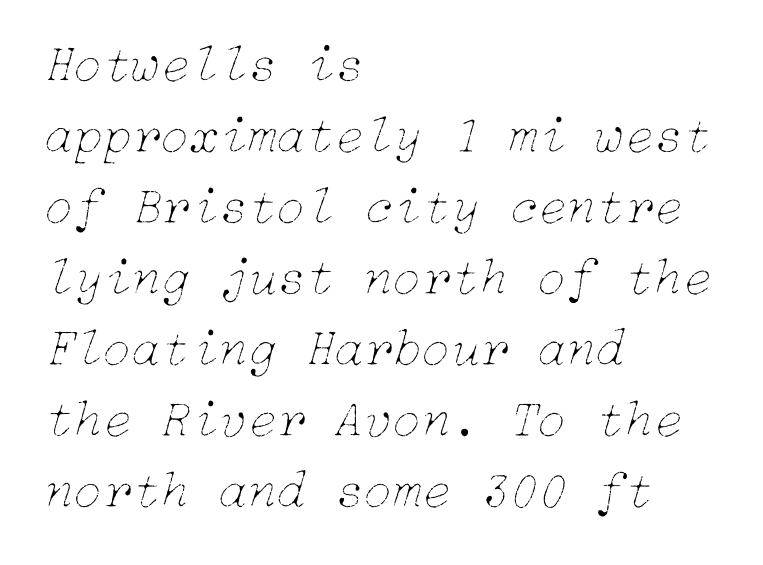
The image shows 53 px thin type, italic (leaning right); set left-aligned, normal line spacing (1.34x), normal letter spacing, not underlined; low stroke contrast and a medium x-height.
